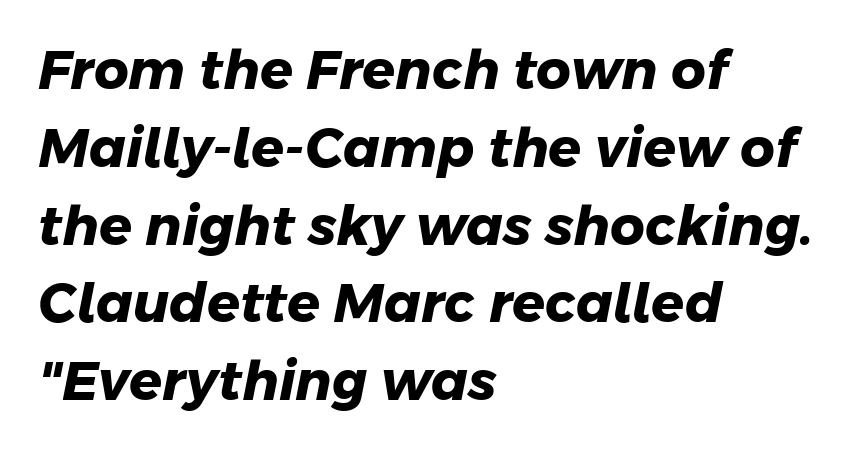
The image shows 54 px heavy sans-serif type; set left-aligned, normal line spacing (1.44x), normal letter spacing, not underlined; low stroke contrast and a medium x-height.
